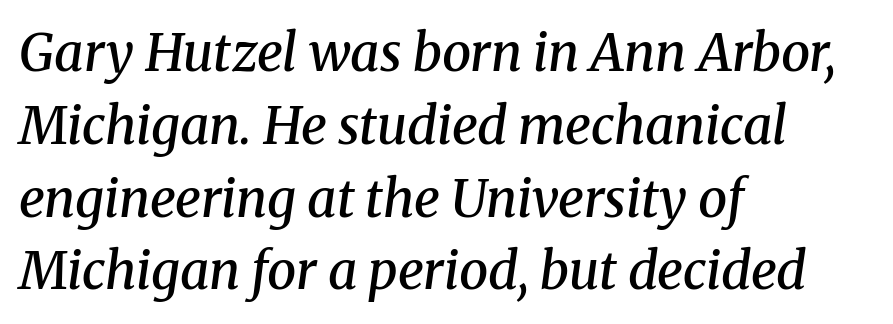
{"serif": "yes", "italic": "yes", "lean": "right", "slant_degrees": 8, "bold": "semi", "weight": "semibold", "width": "normal", "stroke_contrast": "medium", "x_height": "medium", "monospaced": "no", "underline": "no", "align": "left", "line_spacing": "normal", "line_spacing_ratio": 1.4, "letter_spacing": "normal", "letter_spacing_em": 0.0, "glyph_px": 52}
